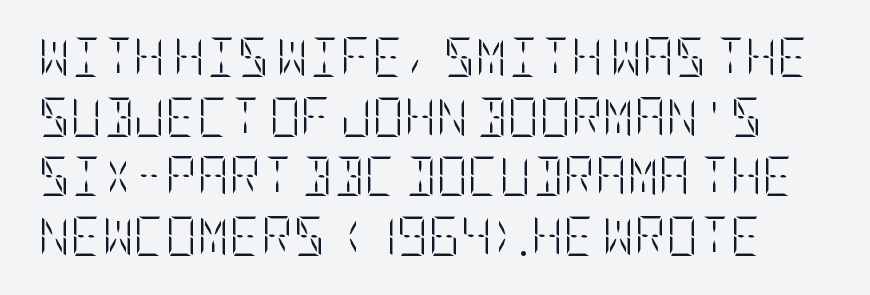
{"italic": "no", "bold": "no", "weight": "light", "width": "condensed", "stroke_contrast": "low", "x_height": "large", "underline": "no", "line_spacing": "normal", "line_spacing_ratio": 1.53, "letter_spacing": "normal", "letter_spacing_em": 0.0, "glyph_px": 39}
